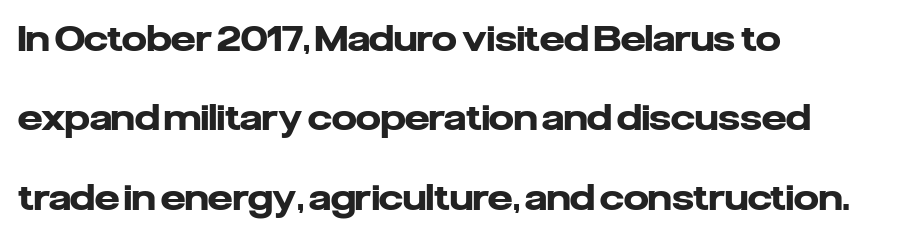
The image shows 35 px heavy sans-serif type, upright; set left-aligned, loose line spacing (2.27x), normal letter spacing, not underlined; low stroke contrast and a medium x-height.
